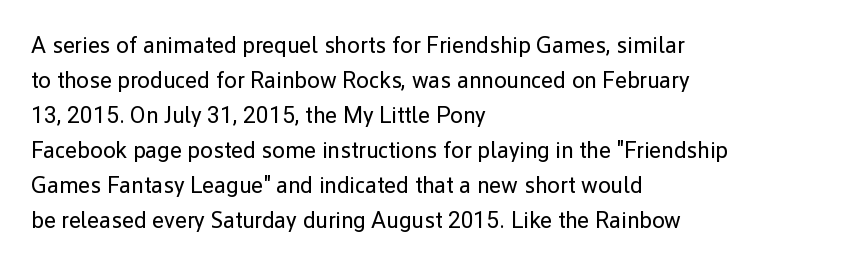
{"italic": "no", "bold": "no", "underline": "no", "align": "left", "line_spacing": "normal", "line_spacing_ratio": 1.52, "letter_spacing": "normal", "letter_spacing_em": 0.0, "glyph_px": 23}
